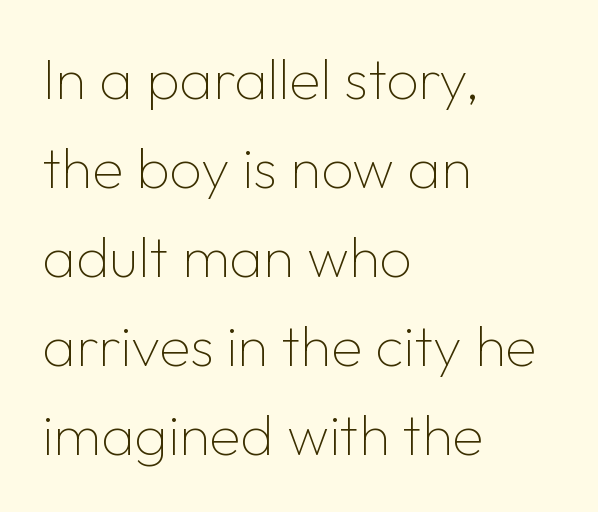
Q: Is the text bold? A: No.
Q: Is the text italic (slanted)? A: No, it is upright.
Q: Is the typeface a serif or a sans-serif typeface? A: Sans-serif.
Q: Is the text underlined? A: No.
Q: How is the paragraph aligned? A: Left-aligned.
Q: Is the spacing between letters normal or unusually wide? A: Normal.
Q: Is the spacing between lines tight, normal or loose? A: Normal.
Q: Width (condensed, normal, or wide)? A: Normal.
Q: Stroke contrast? A: Low.
Q: x-height? A: Medium.
Q: Monospaced? A: No.
